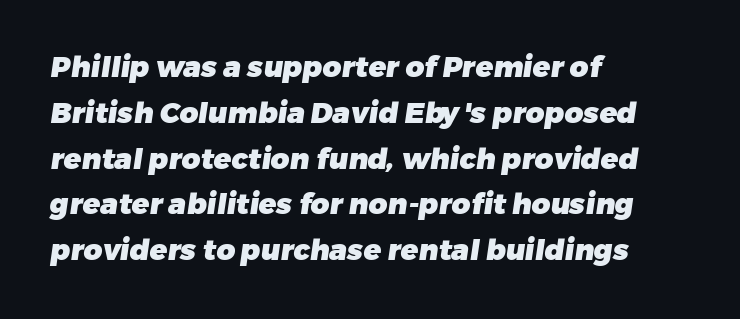
The image shows 29 px heavy sans-serif type; set left-aligned, normal line spacing (1.58x), normal letter spacing, not underlined; low stroke contrast and a medium x-height.
